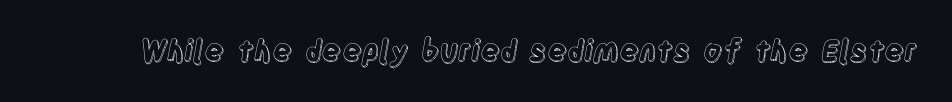
Q: Is the text italic (slanted)? A: Yes.
Q: Is the text underlined? A: No.
Q: Is the spacing between letters normal or unusually wide? A: Normal.
Q: Width (condensed, normal, or wide)? A: Condensed.
Q: x-height? A: Large.
Q: Monospaced? A: No.
